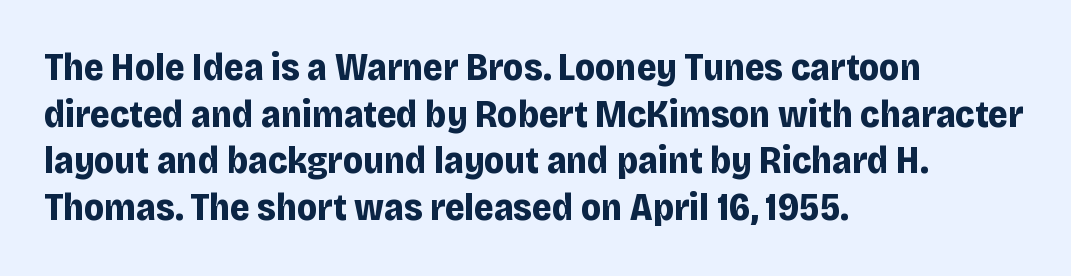
The image shows 38 px bold sans-serif type, upright; set left-aligned, line spacing 1.23x, normal letter spacing, not underlined; low stroke contrast and a large x-height.
